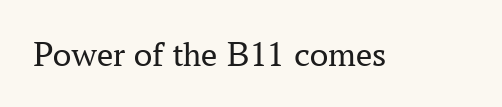
Anything drawn beneath the words? Only blank space. The weight would be labelled regular, book, light, or lighter still. Looks like regular typesetting: each glyph gets only the width it needs. Is the letter spacing exaggerated? No — it looks like the ordinary default. Typographically, this falls in the serif category. The axis of the letterforms is exactly vertical.
